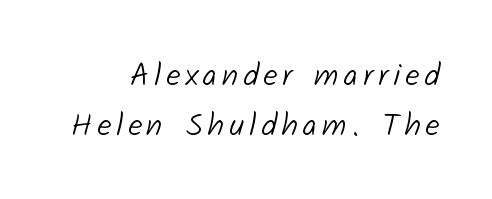
These glyphs show unthickened strokes, regular width or finer. This sample uses a sans-serif face. The zone under the glyphs is completely vacant. The rendering uses natural spacing where letterforms have individual widths. The rendering uses a moderate line-height, typical for paragraphs.
